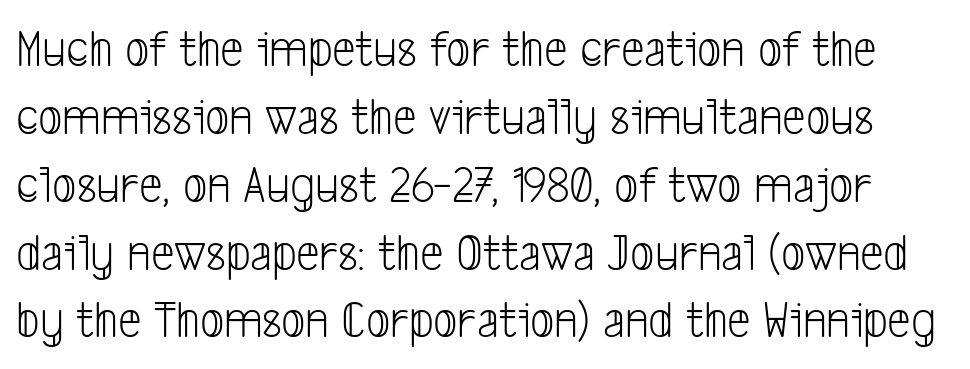
{"serif": "no", "bold": "no", "weight": "light", "width": "condensed", "stroke_contrast": "low", "x_height": "medium", "monospaced": "no", "underline": "no", "line_spacing": "normal", "line_spacing_ratio": 1.28, "letter_spacing": "normal", "letter_spacing_em": 0.0, "glyph_px": 53}
